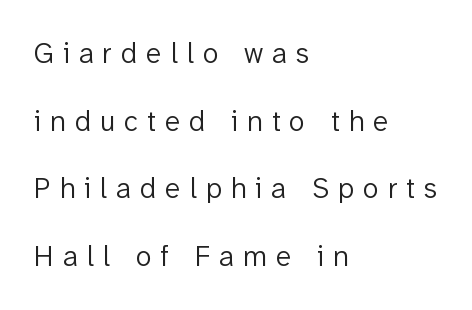
{"serif": "no", "italic": "no", "bold": "no", "weight": "light", "width": "normal", "stroke_contrast": "low", "x_height": "medium", "monospaced": "no", "underline": "no", "align": "left", "line_spacing": "loose", "line_spacing_ratio": 2.33, "letter_spacing": "wide", "letter_spacing_em": 0.31, "glyph_px": 29}
